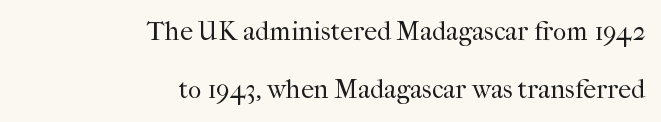
A clean baseline with only descenders dipping below it. Weight: not bold — regular or lighter. The compositor pushed each line to the right boundary. Between one letter and the next there's only the usual sliver of space. The specimen reads as upright at a glance. Quick note: interline space is abundant.
